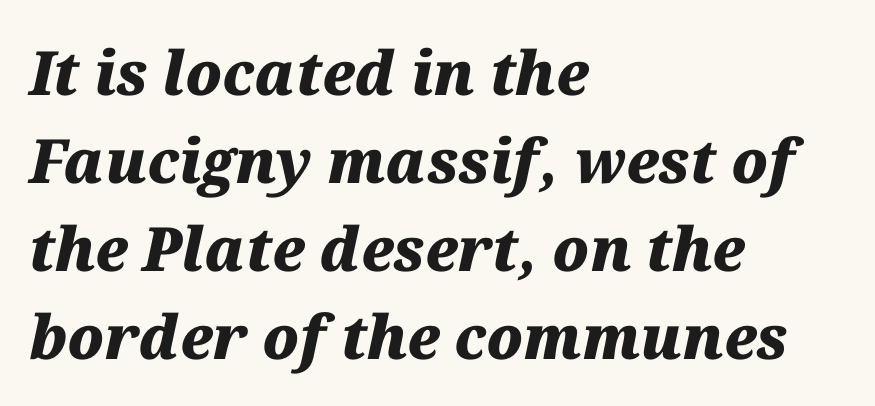
Q: Is the text bold? A: Yes.
Q: Is the text italic (slanted)? A: Yes, it leans right by about 12 degrees.
Q: Is the text underlined? A: No.
Q: How is the paragraph aligned? A: Left-aligned.
Q: Is the spacing between letters normal or unusually wide? A: Normal.
Q: Is the spacing between lines tight, normal or loose? A: Normal.
Q: Width (condensed, normal, or wide)? A: Normal.
Q: Stroke contrast? A: Medium.
Q: x-height? A: Medium.
Q: Monospaced? A: No.
